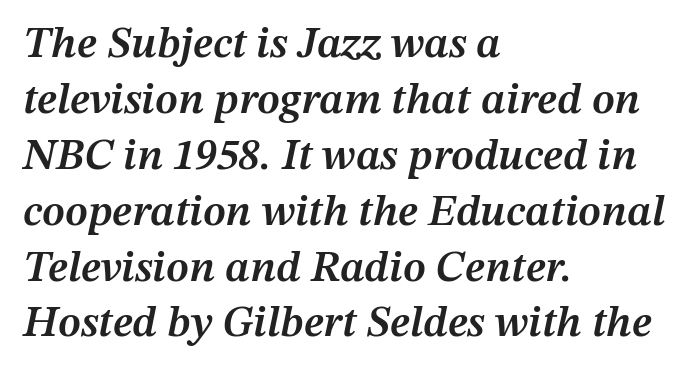
Q: Is the text bold? A: Semi-bold.
Q: Is the text italic (slanted)? A: Yes, it leans right by about 12 degrees.
Q: Is the text underlined? A: No.
Q: How is the paragraph aligned? A: Left-aligned.
Q: Is the spacing between letters normal or unusually wide? A: Normal.
Q: Is the spacing between lines tight, normal or loose? A: Normal.
Q: Width (condensed, normal, or wide)? A: Normal.
Q: Stroke contrast? A: Medium.
Q: x-height? A: Medium.
Q: Monospaced? A: No.
